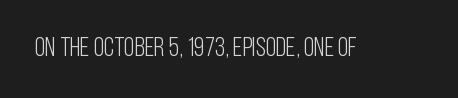
{"italic": "no", "bold": "no", "underline": "no", "letter_spacing": "normal", "letter_spacing_em": 0.0, "glyph_px": 27}
